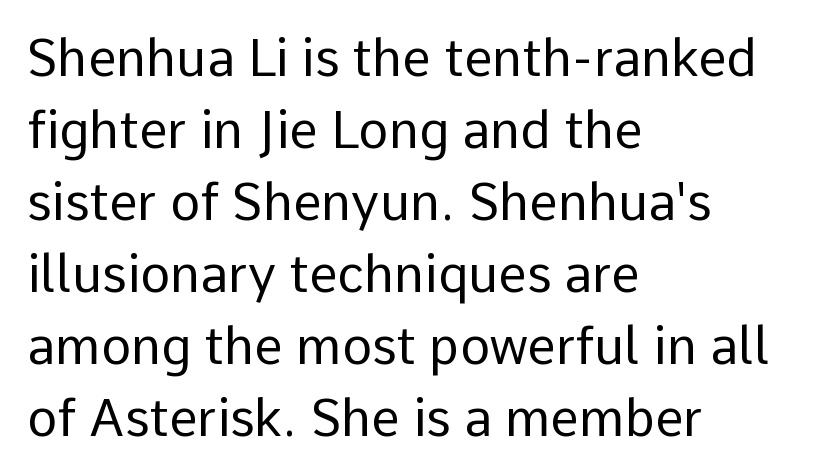
Notice how descenders clear the ascenders below comfortably — that's standard leading. Nothing heavy about these letters — not bold at all. This rendering leaves character spacing at its baseline value. Every character sits straight up, as roman type does.
